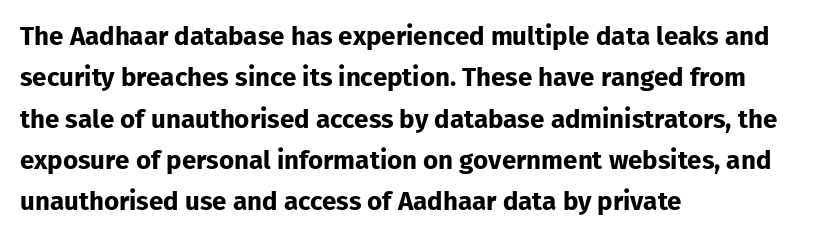
{"italic": "no", "bold": "yes", "underline": "no", "align": "left", "line_spacing": "normal", "line_spacing_ratio": 1.59, "letter_spacing": "normal", "letter_spacing_em": 0.0, "glyph_px": 26}
